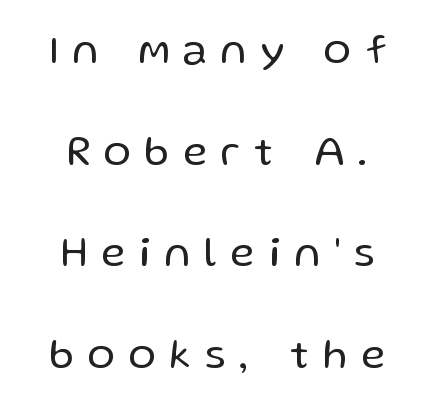
{"serif": "no", "italic": "no", "bold": "no", "weight": "regular", "width": "normal", "stroke_contrast": "low", "x_height": "medium", "monospaced": "no", "underline": "no", "line_spacing": "loose", "line_spacing_ratio": 2.48, "letter_spacing": "wide", "letter_spacing_em": 0.35, "glyph_px": 41}
